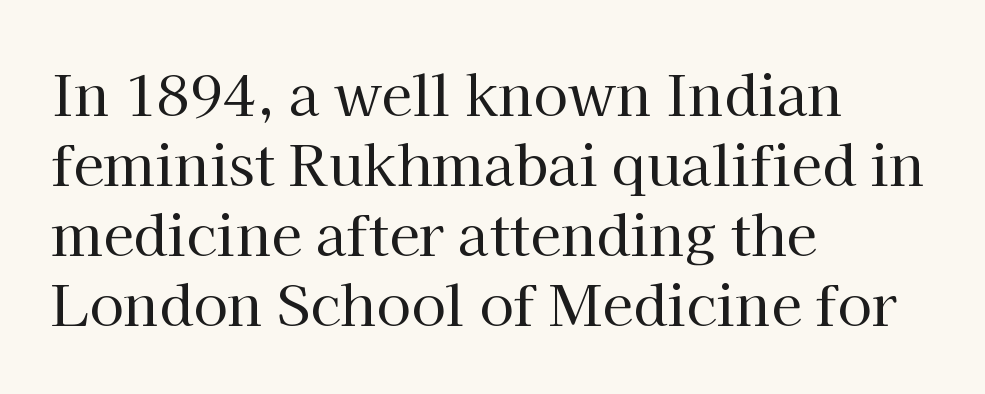
{"serif": "yes", "italic": "no", "bold": "no", "weight": "regular", "width": "normal", "stroke_contrast": "high", "x_height": "medium", "monospaced": "no", "underline": "no", "align": "left", "line_spacing": "normal", "line_spacing_ratio": 1.25, "letter_spacing": "normal", "letter_spacing_em": 0.0, "glyph_px": 56}
